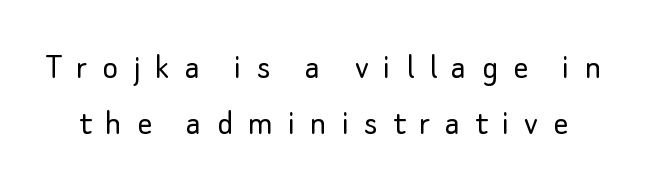
Glyph-to-glyph distance is far greater than everyday printed text. Note the varied advance widths — an 'i' is clearly narrower than an 'm'. Just letters on the line, the space beneath them empty. Caption: face not bold, strokes unweighted.
